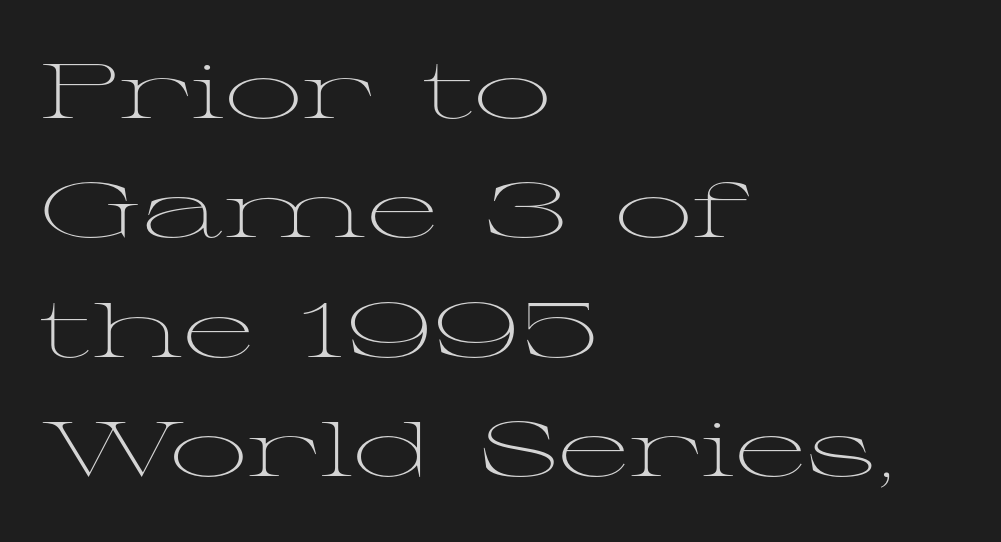
The setting favours the left margin, as ordinary paragraphs usually do. Think of a printed novel: that variable character pitch is what you see here. Weight class: somewhere from thin through regular. Notice how descenders clear the ascenders below comfortably — that's standard leading.
